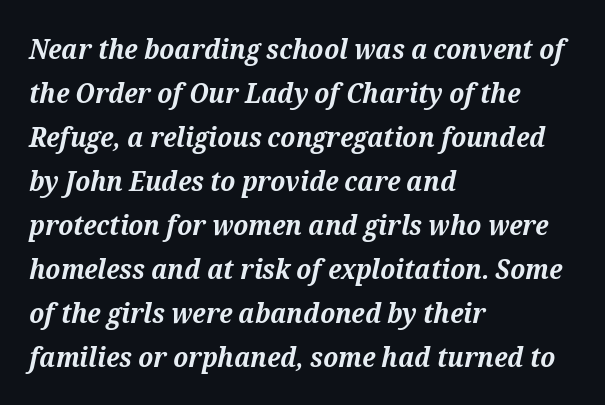
The image shows 28 px bold serif type, italic (leaning right); set left-aligned, normal line spacing (1.57x), normal letter spacing, not underlined; medium stroke contrast and a medium x-height.
